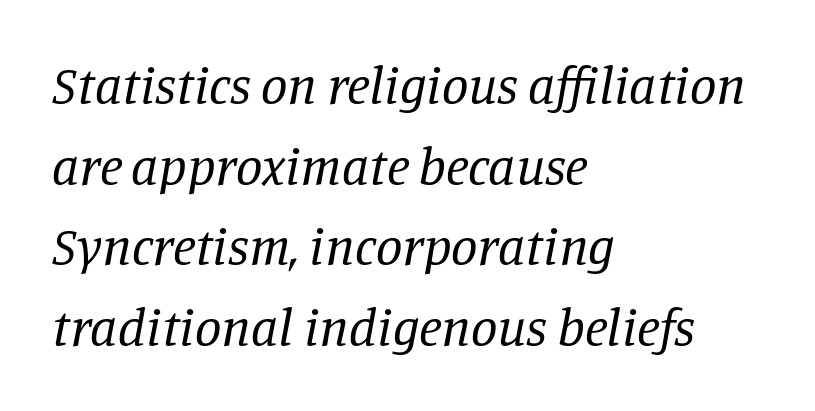
{"serif": "yes", "italic": "yes", "lean": "right", "slant_degrees": 11, "bold": "no", "weight": "regular", "width": "normal", "stroke_contrast": "low", "x_height": "large", "monospaced": "no", "underline": "no", "align": "left", "line_spacing": "normal", "line_spacing_ratio": 1.52, "letter_spacing": "normal", "letter_spacing_em": 0.0, "glyph_px": 53}
